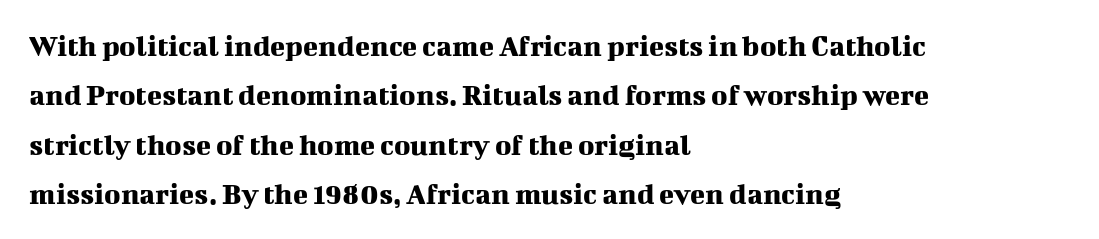
{"serif": "yes", "italic": "no", "width": "normal", "stroke_contrast": "medium", "x_height": "medium", "monospaced": "no", "underline": "no", "align": "left", "line_spacing": "normal", "line_spacing_ratio": 1.59, "letter_spacing": "normal", "letter_spacing_em": 0.0, "glyph_px": 31}
